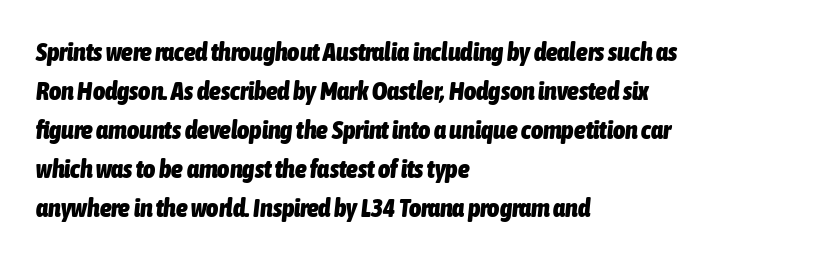
Q: Is the text bold? A: Yes.
Q: Is the text italic (slanted)? A: Yes, it leans right by about 6 degrees.
Q: Is the text underlined? A: No.
Q: How is the paragraph aligned? A: Left-aligned.
Q: Is the spacing between letters normal or unusually wide? A: Normal.
Q: Is the spacing between lines tight, normal or loose? A: Normal.
